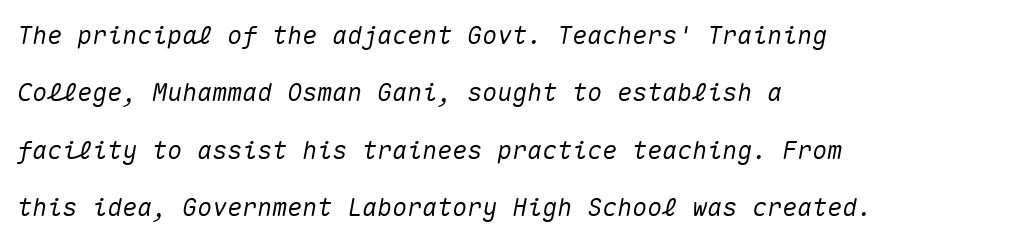
Does the lettering tilt? It does — this is italic. The baseline area is clear. Tracking value appears to be zero — textbook default spacing. These lines are set flush left with a ragged right edge. This block would shrink considerably if given ordinary leading; it's expanded now.
